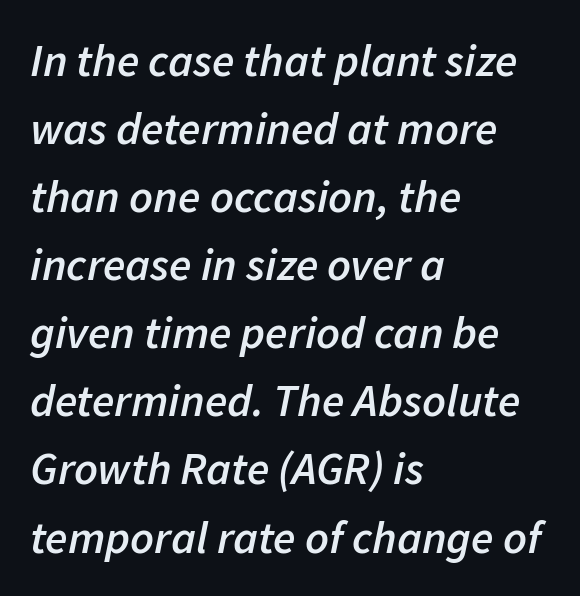
Compared with ordinary roman type, these characters are visibly tilted. Glyph-to-glyph distance matches everyday printed text. Here the designer chose a conventional face with non-uniform glyph widths. A classic flush-left, rag-right setting is used for this passage. Weight: semibold (demi).
